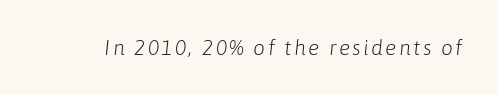
{"italic": "yes", "lean": "right", "slant_degrees": 6, "bold": "no", "underline": "no", "glyph_px": 21}
